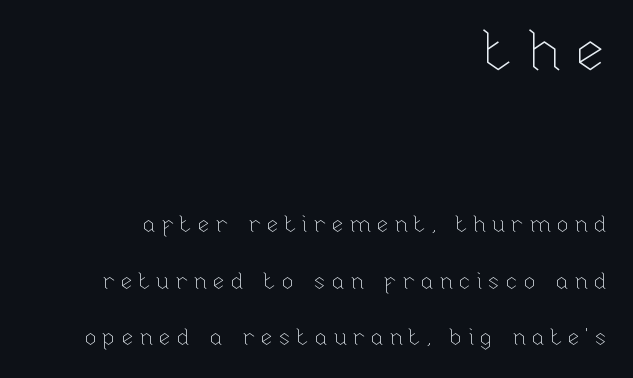
Q: Is the text bold? A: No.
Q: Is the text italic (slanted)? A: No, it is upright.
Q: Is the text underlined? A: No.
Q: How is the paragraph aligned? A: Right-aligned.
Q: Is the spacing between letters normal or unusually wide? A: Unusually wide.
Q: Is the spacing between lines tight, normal or loose? A: Loose.
Q: Which block of text is set in a larger size, the first (top) or the second (bottom)? A: The first (top) one.
Q: Width (condensed, normal, or wide)? A: Normal.
Q: Stroke contrast? A: Low.
Q: x-height? A: Medium.
Q: Monospaced? A: No.
